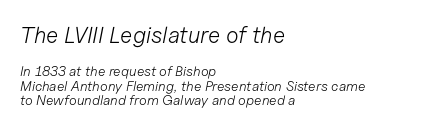
The image shows 23 px text type, italic (leaning right); set left-aligned, tight line spacing (1.04x), normal letter spacing, not underlined; the first (top) block is 1.64x larger.
